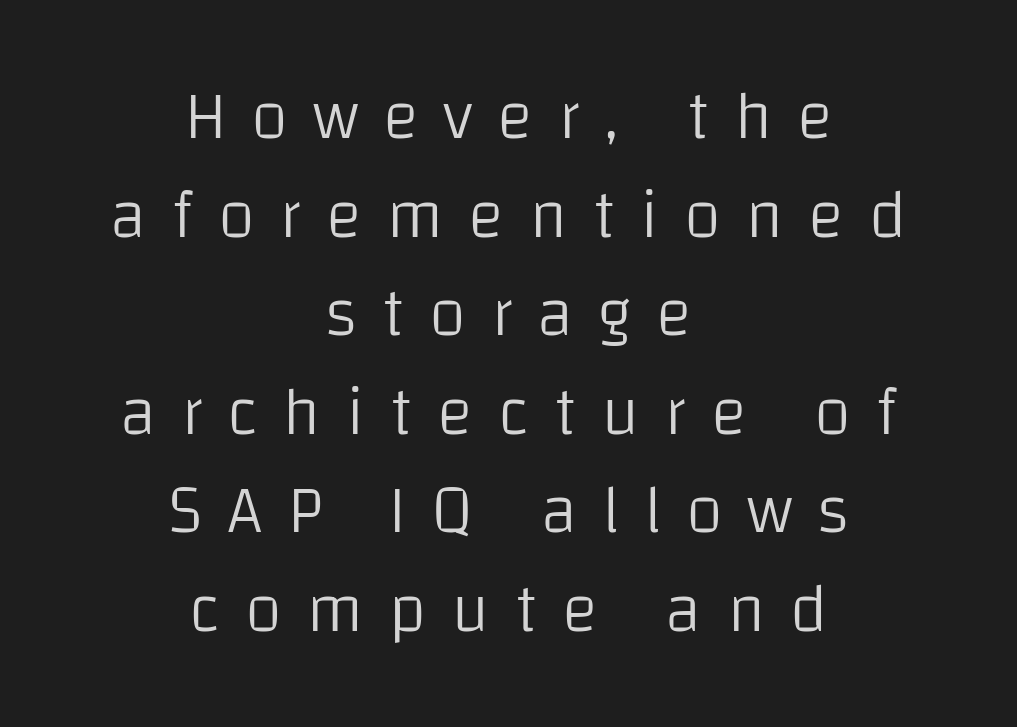
Tall strokes in this sample are plumb rather than angled. Stroke mass is kept to a normal reading level or below. Leftover space on each line is divided equally before and after the words. The designer left line spacing at the default. Font category for this specimen: sans-serif. Observe the wide spacing: letters keep a clear distance from each other.
